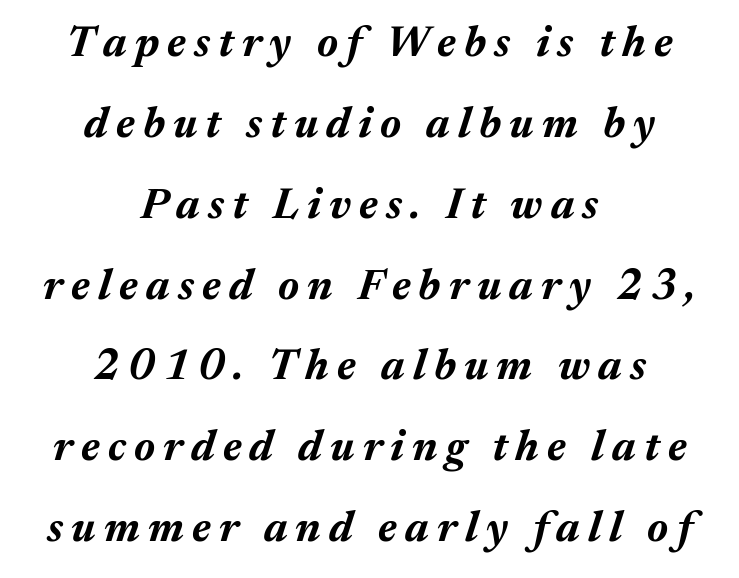
Q: Is the text bold? A: Yes.
Q: Is the text italic (slanted)? A: Yes, it leans right by about 17 degrees.
Q: Is the text underlined? A: No.
Q: How is the paragraph aligned? A: Centered.
Q: Width (condensed, normal, or wide)? A: Normal.
Q: Stroke contrast? A: Medium.
Q: x-height? A: Medium.
Q: Monospaced? A: No.
